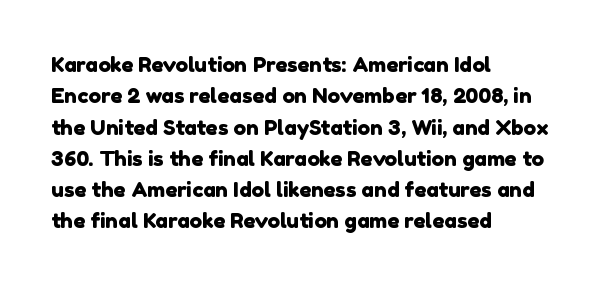
The image shows 21 px text type; set left-aligned, normal line spacing (1.49x), normal letter spacing, not underlined.
